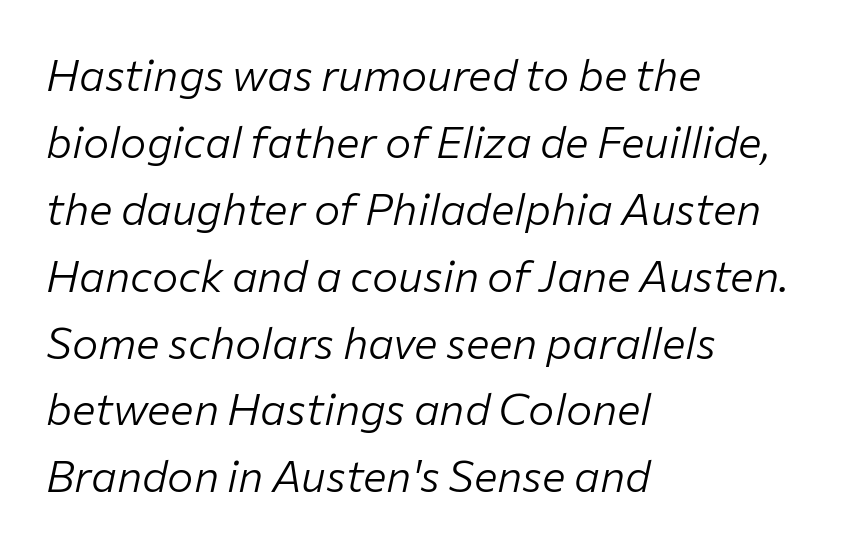
Q: Is the text bold? A: No.
Q: Is the text italic (slanted)? A: Yes, it leans right by about 12 degrees.
Q: Is the text underlined? A: No.
Q: How is the paragraph aligned? A: Left-aligned.
Q: Is the spacing between letters normal or unusually wide? A: Normal.
Q: Is the spacing between lines tight, normal or loose? A: Normal.
Q: Width (condensed, normal, or wide)? A: Normal.
Q: Stroke contrast? A: Low.
Q: x-height? A: Medium.
Q: Monospaced? A: No.
